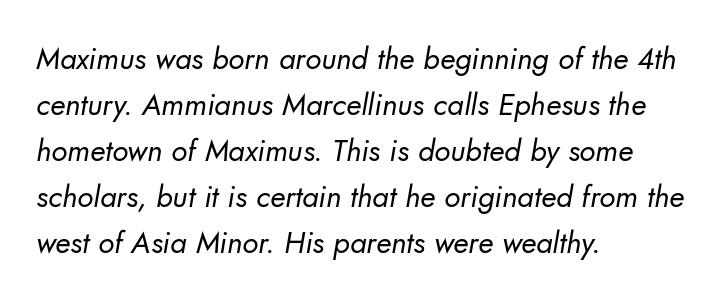
Summary of vertical rhythm: regular, with standard interline spacing. This is not heavy type; no bold has been used. Clear beneath every line of the passage. Look at the tracking — it's just the regular setting, nothing added.
